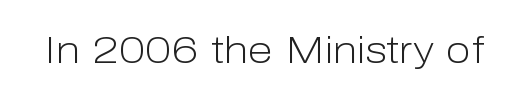
Q: Is the text bold? A: No.
Q: Is the text italic (slanted)? A: No, it is upright.
Q: Is the typeface a serif or a sans-serif typeface? A: Sans-serif.
Q: Is the text underlined? A: No.
Q: Is the spacing between letters normal or unusually wide? A: Normal.
Q: Width (condensed, normal, or wide)? A: Normal.
Q: Stroke contrast? A: Low.
Q: x-height? A: Medium.
Q: Monospaced? A: No.
